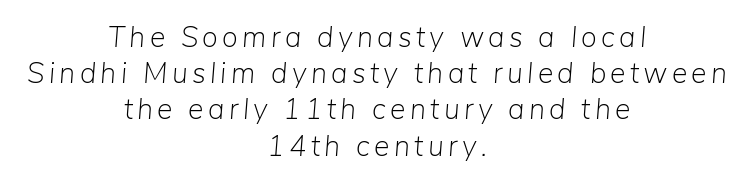
Interline gaps are of average width in this sample. You could not count columns in this text — the font is proportionally spaced. This sample is center-justified, so both line endings float freely. Notice how the stems are inclined rather than vertical — that's the hallmark of italics. The cut favours lightness, reaching ordinary text weight at its darkest. Type without underlining.
